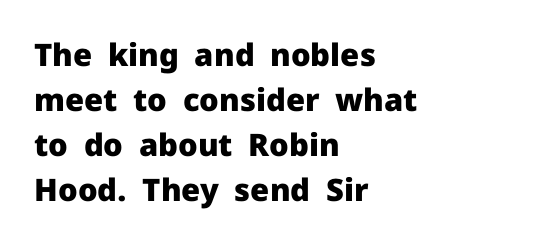
Q: Is the text bold? A: Yes.
Q: Is the text italic (slanted)? A: No, it is upright.
Q: Is the typeface a serif or a sans-serif typeface? A: Sans-serif.
Q: Is the text underlined? A: No.
Q: How is the paragraph aligned? A: Left-aligned.
Q: Is the spacing between letters normal or unusually wide? A: Normal.
Q: Is the spacing between lines tight, normal or loose? A: Normal.
Q: Width (condensed, normal, or wide)? A: Normal.
Q: Stroke contrast? A: Low.
Q: x-height? A: Medium.
Q: Monospaced? A: No.
